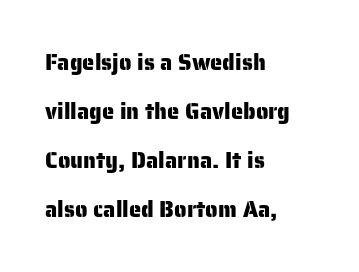
{"italic": "no", "underline": "no", "align": "left", "line_spacing": "loose", "line_spacing_ratio": 2.22, "letter_spacing": "normal", "letter_spacing_em": 0.0, "glyph_px": 22}
